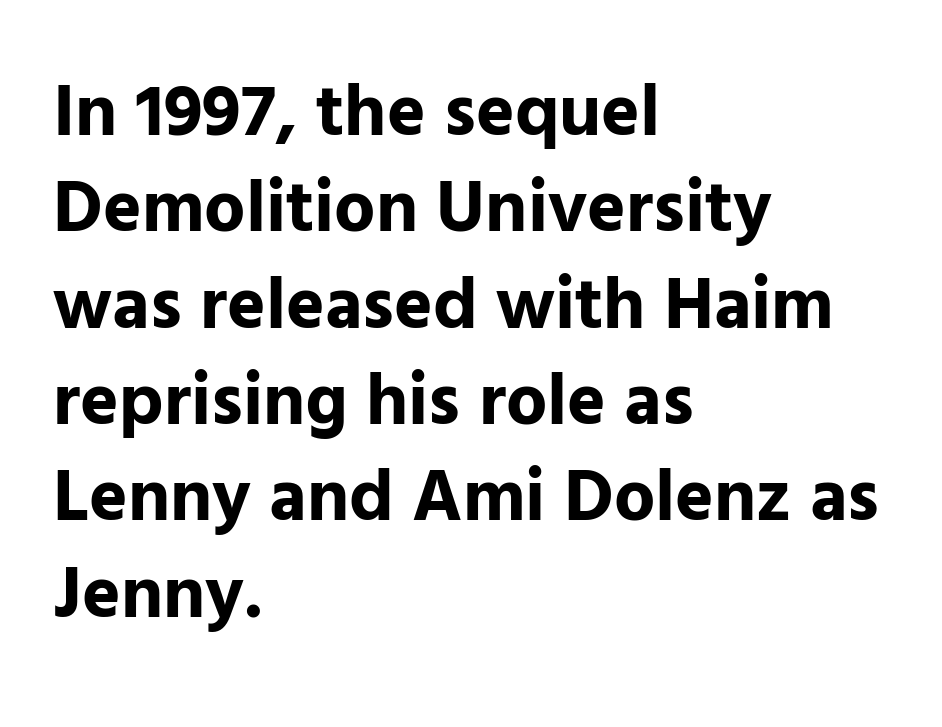
I'd call this a sans setting — the letters go barefoot. Think of a printed novel: that variable character pitch is what you see here. Glance below the letters and you will spot only blank space. Characters remain perfectly vertical along every line.
